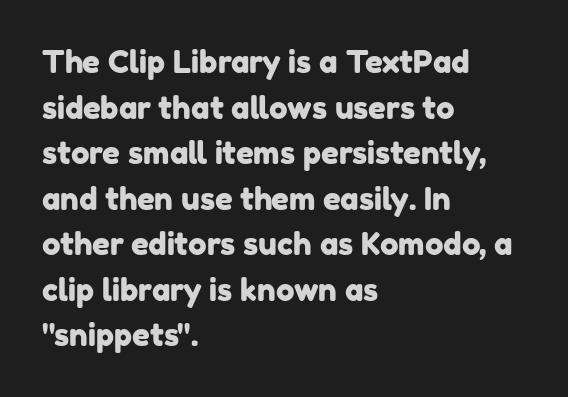
Vertically, the passage feels balanced, rows spaced as you'd expect. You could not count columns in this text — the font is proportionally spaced. Caption: multi-line text, flush left, ragged right. Note: no serifs on the glyphs. Only glyphs here, with clear space below each row.
